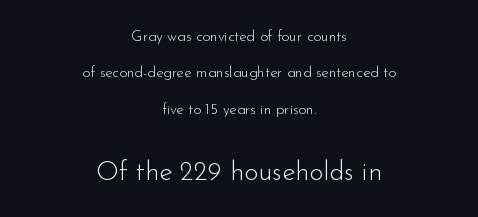
The image shows 27 px text type, upright; set centered, loose line spacing (2.42x), normal letter spacing, not underlined; the second (bottom) block is 1.8x larger.
